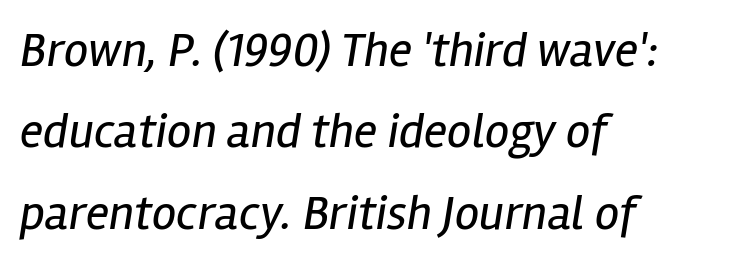
The image shows 49 px regular-weight, condensed type, italic (leaning right); set left-aligned, normal line spacing (1.66x), normal letter spacing, not underlined; low stroke contrast and a medium x-height.
